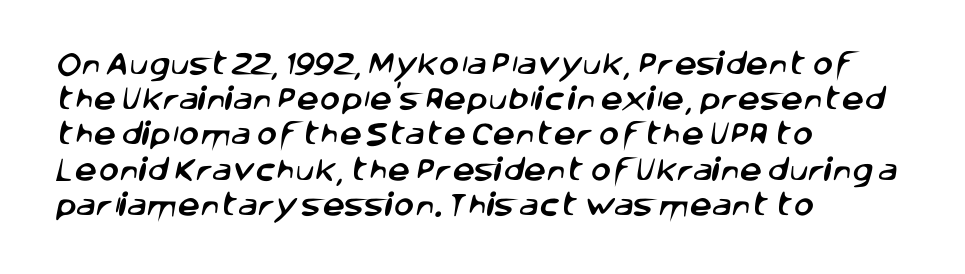
Notice how the passage keeps a crisp vertical edge on the left only. Glance below the letters and you will spot only blank space. Letter spacing: default. One glance says typical: line gaps are just what's usual.
